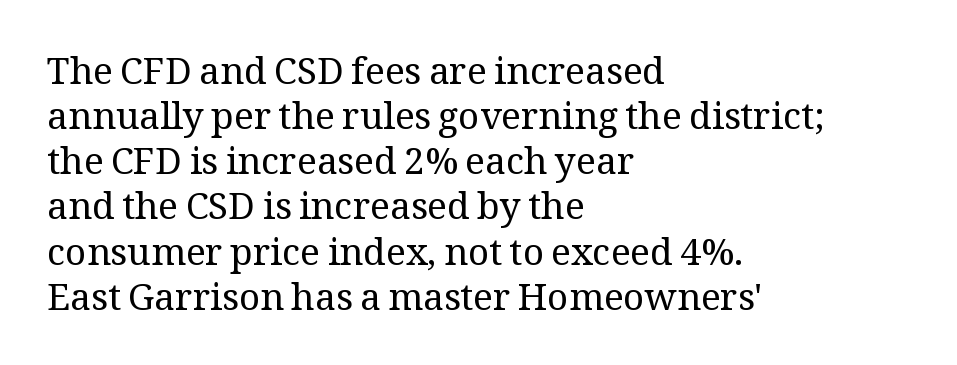
Decoration check: the copy has no underline. Letterform terminals end in serifs throughout the passage. Visually the block forms a straight wall on the left and a jagged coastline on the right. Note the varied advance widths — an 'i' is clearly narrower than an 'm'. Stroke thickness stays within the range of a standard reading face or lighter.
